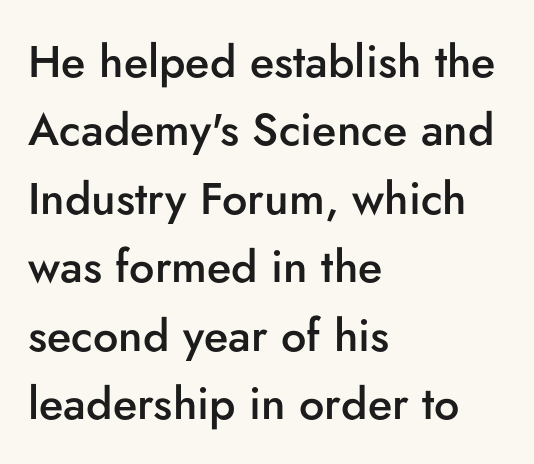
The image shows 45 px semibold sans-serif type, upright; set left-aligned, normal line spacing (1.52x), normal letter spacing, not underlined; low stroke contrast and a small x-height.
